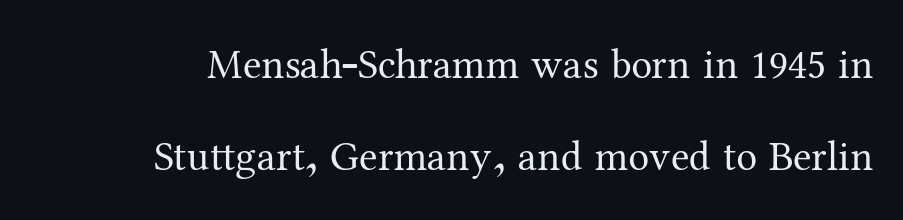
Q: Is the text bold? A: No.
Q: Is the text italic (slanted)? A: No, it is upright.
Q: Is the typeface a serif or a sans-serif typeface? A: Serif.
Q: Is the text underlined? A: No.
Q: Is the spacing between letters normal or unusually wide? A: Normal.
Q: Is the spacing between lines tight, normal or loose? A: Loose.
Q: Width (condensed, normal, or wide)? A: Normal.
Q: Stroke contrast? A: Medium.
Q: x-height? A: Medium.
Q: Monospaced? A: No.
